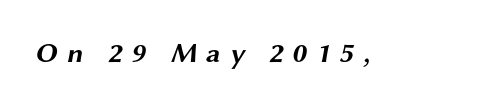
The image shows 28 px bold, wide sans-serif type; set unusually wide letter spacing (+0.32 em), not underlined; medium stroke contrast and a medium x-height.
